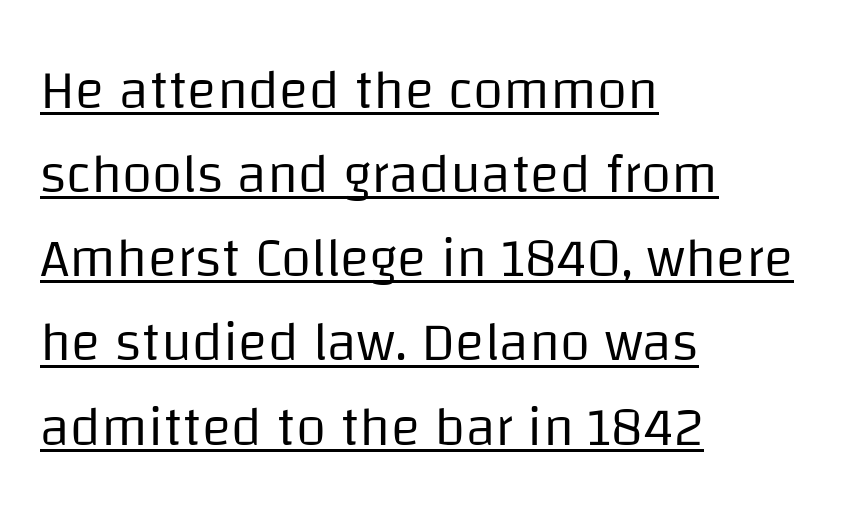
The image shows 55 px regular-weight sans-serif type, upright; set left-aligned, normal line spacing (1.53x), normal letter spacing, underlined; low stroke contrast and a large x-height.
